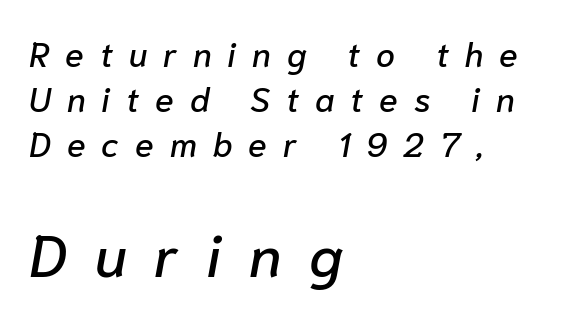
Q: Is the text italic (slanted)? A: Yes, it leans right by about 10 degrees.
Q: Is the text underlined? A: No.
Q: How is the paragraph aligned? A: Left-aligned.
Q: Is the spacing between letters normal or unusually wide? A: Unusually wide.
Q: Is the spacing between lines tight, normal or loose? A: Normal.
Q: Which block of text is set in a larger size, the first (top) or the second (bottom)? A: The second (bottom) one.
Q: Width (condensed, normal, or wide)? A: Normal.
Q: Stroke contrast? A: Low.
Q: x-height? A: Medium.
Q: Monospaced? A: No.
